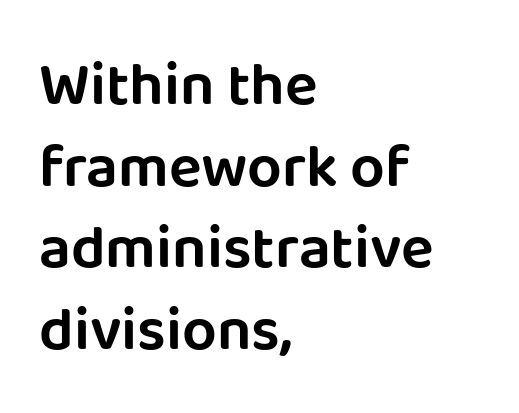
Q: Is the text italic (slanted)? A: No, it is upright.
Q: Is the typeface a serif or a sans-serif typeface? A: Sans-serif.
Q: Is the text underlined? A: No.
Q: How is the paragraph aligned? A: Left-aligned.
Q: Is the spacing between letters normal or unusually wide? A: Normal.
Q: Is the spacing between lines tight, normal or loose? A: Normal.
Q: Width (condensed, normal, or wide)? A: Normal.
Q: Stroke contrast? A: Low.
Q: x-height? A: Large.
Q: Monospaced? A: No.
